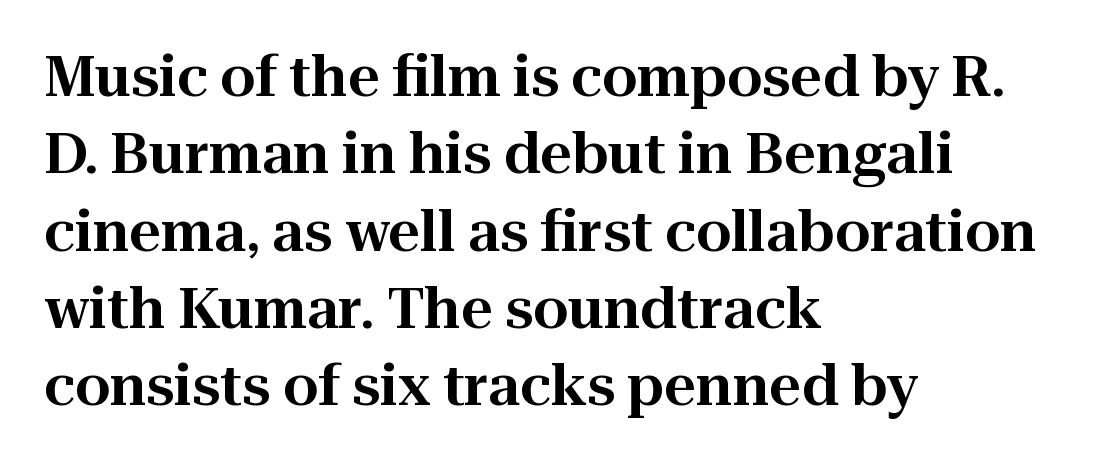
Q: Is the text italic (slanted)? A: No, it is upright.
Q: Is the typeface a serif or a sans-serif typeface? A: Serif.
Q: Is the text underlined? A: No.
Q: How is the paragraph aligned? A: Left-aligned.
Q: Is the spacing between letters normal or unusually wide? A: Normal.
Q: Is the spacing between lines tight, normal or loose? A: Normal.
Q: Width (condensed, normal, or wide)? A: Normal.
Q: Stroke contrast? A: High.
Q: x-height? A: Medium.
Q: Monospaced? A: No.
